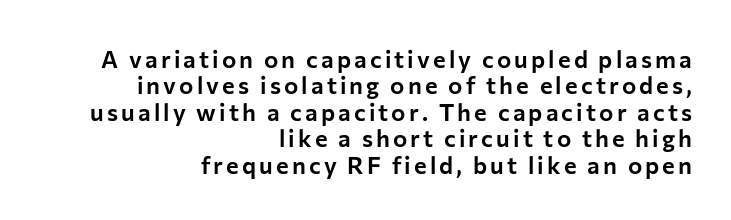
Q: Is the text italic (slanted)? A: No, it is upright.
Q: Is the text underlined? A: No.
Q: How is the paragraph aligned? A: Right-aligned.
Q: Is the spacing between lines tight, normal or loose? A: Tight.
